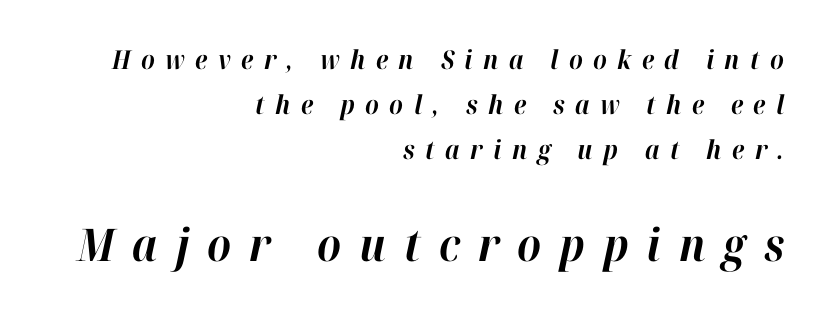
The image shows 45 px bold type, italic (leaning right); set right-aligned, line spacing 1.73x, unusually wide letter spacing (+0.4 em), not underlined; the second (bottom) block is 1.73x larger; high stroke contrast and a medium x-height.
